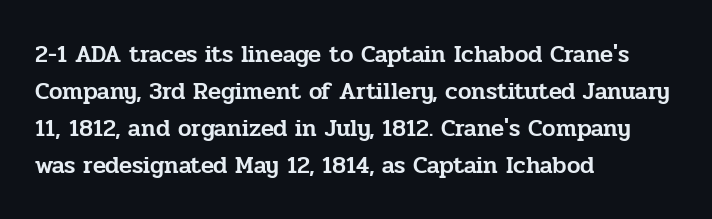
{"italic": "no", "underline": "no", "align": "left", "line_spacing": "normal", "line_spacing_ratio": 1.54, "letter_spacing": "normal", "letter_spacing_em": 0.0, "glyph_px": 24}
